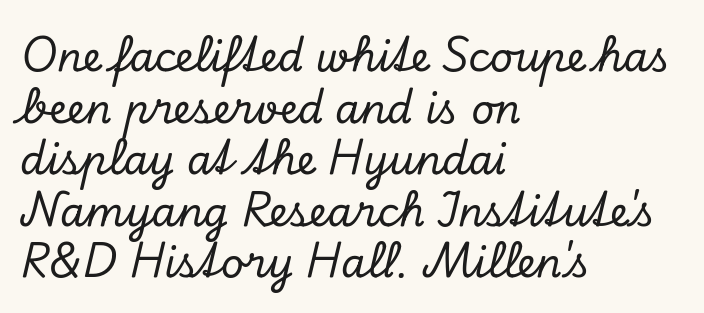
Q: Is the text italic (slanted)? A: Yes, it leans right by about 13 degrees.
Q: Is the typeface a serif or a sans-serif typeface? A: Serif.
Q: Is the text underlined? A: No.
Q: How is the paragraph aligned? A: Left-aligned.
Q: Is the spacing between letters normal or unusually wide? A: Normal.
Q: Is the spacing between lines tight, normal or loose? A: Normal.
Q: Width (condensed, normal, or wide)? A: Normal.
Q: Stroke contrast? A: Low.
Q: x-height? A: Small.
Q: Monospaced? A: No.
